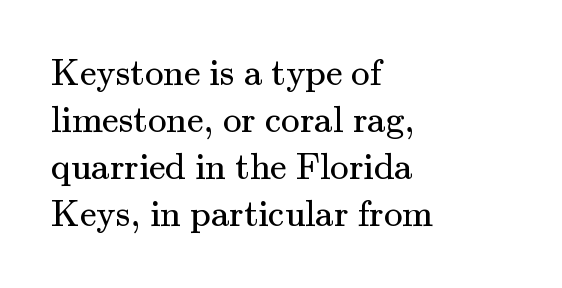
The passage is arranged the way most books set body copy — flush left. In terms of letterform style, serifs are clearly present. If you drew a line through each stem, it would be perfectly vertical. Letters rest on an invisible, unmarked baseline. Is the letter spacing exaggerated? No — it looks like the ordinary default.
